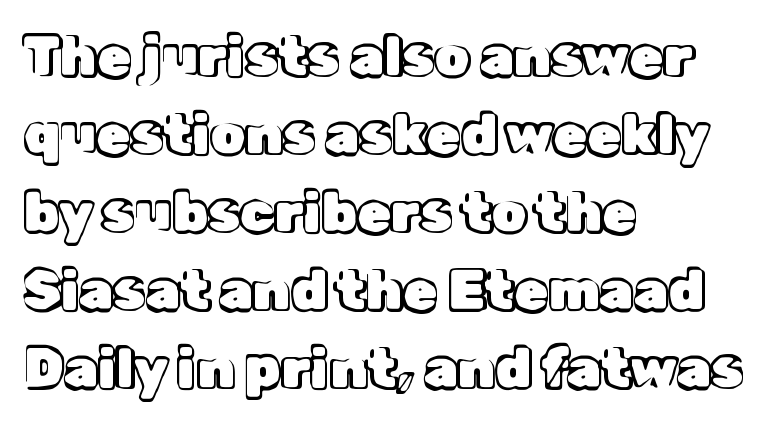
{"italic": "no", "width": "normal", "x_height": "medium", "monospaced": "no", "underline": "no", "align": "left", "line_spacing": "normal", "line_spacing_ratio": 1.42, "letter_spacing": "normal", "letter_spacing_em": 0.0, "glyph_px": 55}
